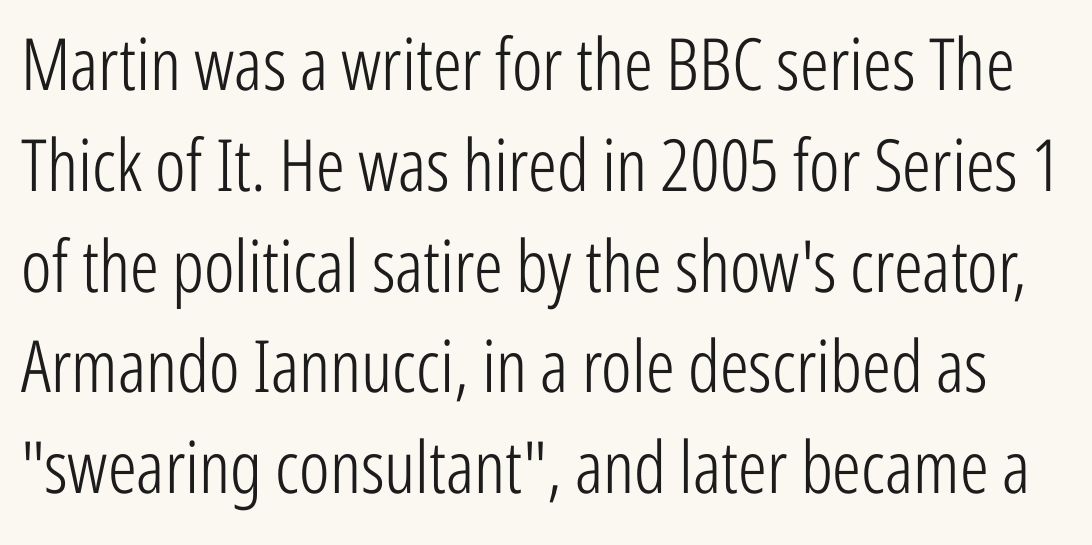
Q: Is the text bold? A: No.
Q: Is the text italic (slanted)? A: No, it is upright.
Q: Is the typeface a serif or a sans-serif typeface? A: Sans-serif.
Q: Is the text underlined? A: No.
Q: Is the spacing between letters normal or unusually wide? A: Normal.
Q: Is the spacing between lines tight, normal or loose? A: Normal.
Q: Width (condensed, normal, or wide)? A: Condensed.
Q: Stroke contrast? A: Low.
Q: x-height? A: Medium.
Q: Monospaced? A: No.
